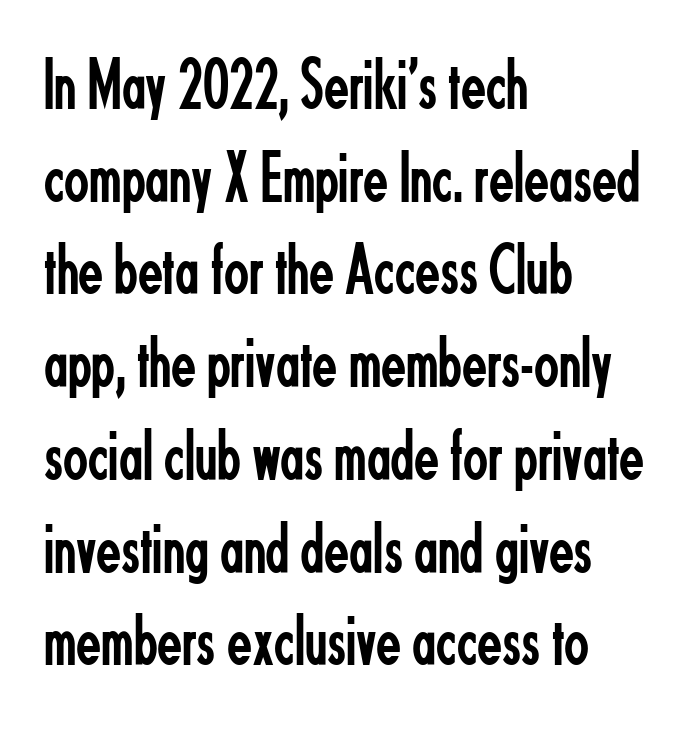
{"serif": "no", "italic": "no", "bold": "no", "weight": "regular", "width": "condensed", "stroke_contrast": "low", "x_height": "small", "monospaced": "no", "underline": "no", "align": "left", "line_spacing": "normal", "line_spacing_ratio": 1.27, "letter_spacing": "normal", "letter_spacing_em": 0.0, "glyph_px": 73}
